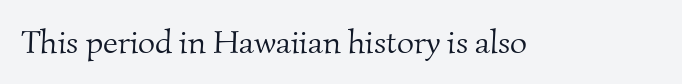
Q: Is the text bold? A: No.
Q: Is the typeface a serif or a sans-serif typeface? A: Serif.
Q: Is the text underlined? A: No.
Q: Is the spacing between letters normal or unusually wide? A: Normal.
Q: Width (condensed, normal, or wide)? A: Normal.
Q: Stroke contrast? A: Medium.
Q: x-height? A: Small.
Q: Monospaced? A: No.
